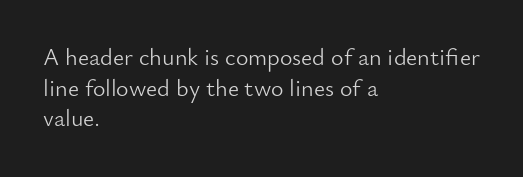
Q: Is the text bold? A: No.
Q: Is the text italic (slanted)? A: No, it is upright.
Q: Is the text underlined? A: No.
Q: How is the paragraph aligned? A: Left-aligned.
Q: Is the spacing between letters normal or unusually wide? A: Normal.
Q: Is the spacing between lines tight, normal or loose? A: Normal.
